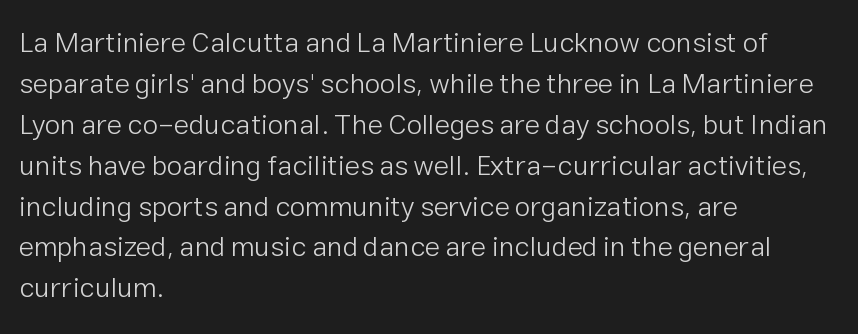
Words appear dense and cohesive because spacing is normal. Line beginnings align vertically; line endings do not. Baseline-to-baseline distance is the conventional proportion of letter height. Stroke thickness stays within the range of a standard reading face or lighter. The glyphs in this specimen are sans serif. The space beneath each line is pristine and unruled.
